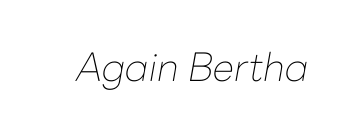
Q: Is the text bold? A: No.
Q: Is the text italic (slanted)? A: Yes, it leans right by about 10 degrees.
Q: Is the text underlined? A: No.
Q: Is the spacing between letters normal or unusually wide? A: Normal.
Q: Width (condensed, normal, or wide)? A: Normal.
Q: Stroke contrast? A: Low.
Q: x-height? A: Medium.
Q: Monospaced? A: No.
